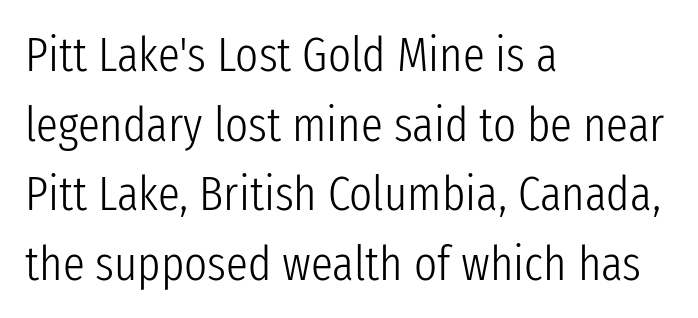
{"serif": "no", "italic": "no", "bold": "no", "weight": "light", "width": "condensed", "stroke_contrast": "low", "x_height": "medium", "monospaced": "no", "underline": "no", "align": "left", "line_spacing": "normal", "line_spacing_ratio": 1.42, "letter_spacing": "normal", "letter_spacing_em": 0.0, "glyph_px": 49}
